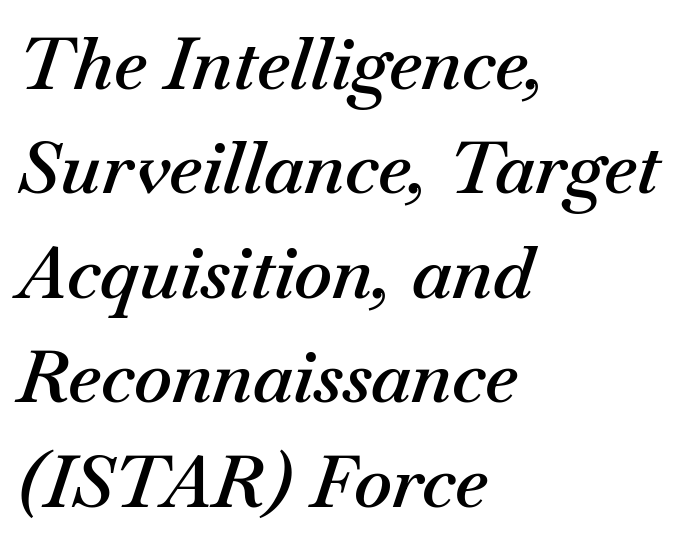
The image shows 72 px semibold type, italic (leaning right); set left-aligned, normal line spacing (1.45x), normal letter spacing, not underlined; medium stroke contrast and a small x-height.
